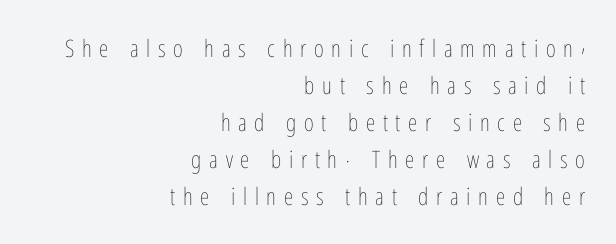
{"italic": "no", "bold": "no", "underline": "no", "align": "right", "line_spacing": "normal", "line_spacing_ratio": 1.54, "letter_spacing": "wide", "letter_spacing_em": 0.32, "glyph_px": 24}
